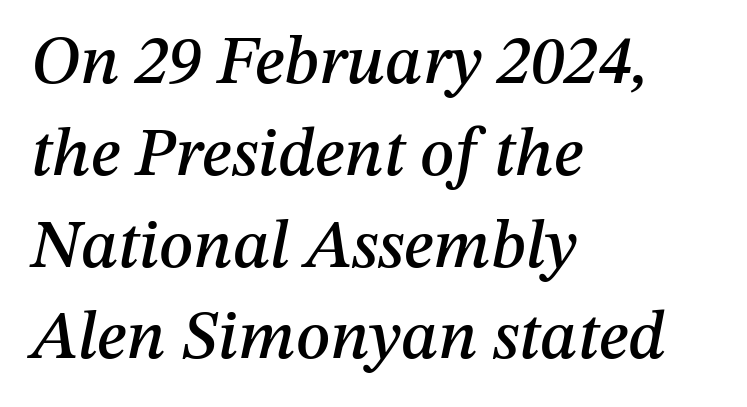
Between one letter and the next there's only the usual sliver of space. These lines are set flush left with a ragged right edge. The glyphs look as if they've been sheared to an angle. Check under the words: just untouched page. If you measured baseline to baseline, you'd find a middling distance.
